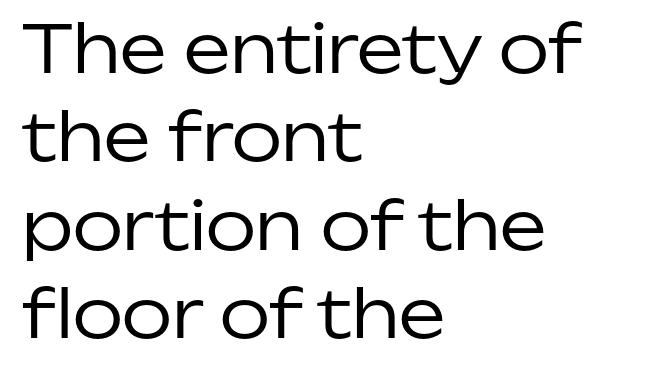
Q: Is the text bold? A: No.
Q: Is the text italic (slanted)? A: No, it is upright.
Q: Is the typeface a serif or a sans-serif typeface? A: Sans-serif.
Q: Is the text underlined? A: No.
Q: How is the paragraph aligned? A: Left-aligned.
Q: Is the spacing between letters normal or unusually wide? A: Normal.
Q: Is the spacing between lines tight, normal or loose? A: Normal.
Q: Width (condensed, normal, or wide)? A: Normal.
Q: Stroke contrast? A: Low.
Q: x-height? A: Medium.
Q: Monospaced? A: No.
